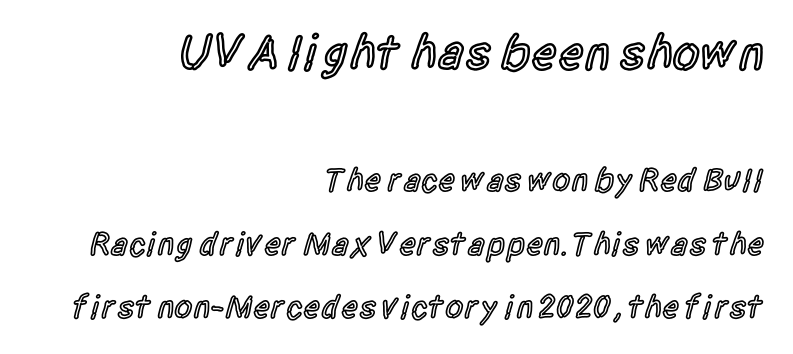
The passage shown is not underscored anywhere. Compared with typical paragraphs, the rows here are farther apart. This rendering uses right alignment, leaving the left contour irregular. Unlike a traditional serif, this face leaves its strokes unadorned. Letter spacing: default. Students, this is semibold: more ink than regular, less than bold.
